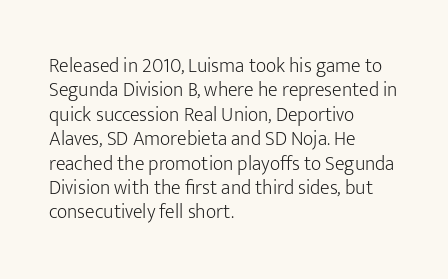
These lines keep a tight, regular rhythm from letter to letter. In CSS terms this would be text-align: left. Weight: in the light-to-regular range. This is roman type, the default non-slanted kind. Decoration check: the copy has no underline.
